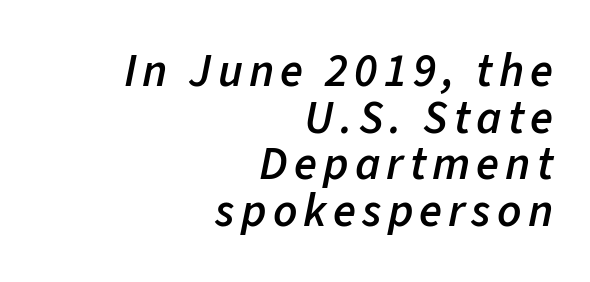
Q: Is the text bold? A: Semi-bold.
Q: Is the text italic (slanted)? A: Yes, it leans right by about 11 degrees.
Q: Is the text underlined? A: No.
Q: How is the paragraph aligned? A: Right-aligned.
Q: Is the spacing between lines tight, normal or loose? A: Tight.
Q: Width (condensed, normal, or wide)? A: Normal.
Q: Stroke contrast? A: Low.
Q: x-height? A: Medium.
Q: Monospaced? A: No.
